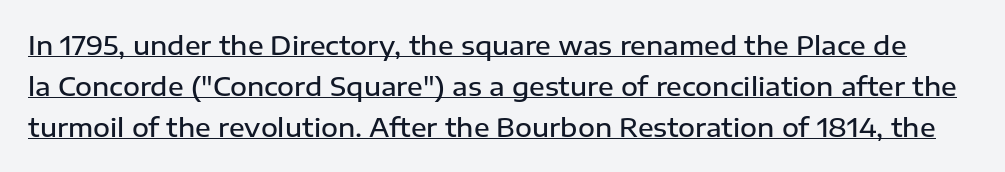
{"italic": "no", "bold": "semi", "underline": "yes", "line_spacing": "normal", "line_spacing_ratio": 1.58, "letter_spacing": "normal", "letter_spacing_em": 0.0, "glyph_px": 26}
